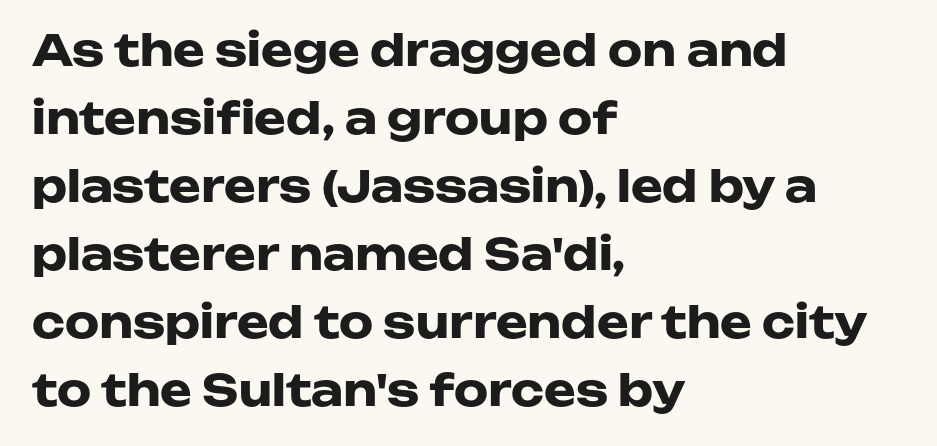
Do the characters align in a grid? No, the font is proportional. The gaps between neighbouring characters are ordinary and unremarkable. The letters are bold, with thick, heavy strokes. The type family on display is of the sans-serif kind. Normally led — the rows are evenly, conventionally spaced.
